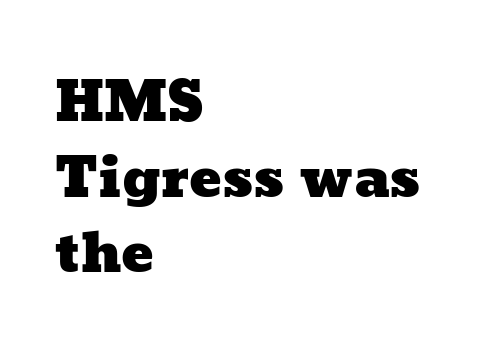
A typesetter would call this proportional, since set widths differ per character. Horizontal bands of white between lines are of average thickness. Inter-character spacing is left at the font's built-in metrics. These lines are set flush left with a ragged right edge.
